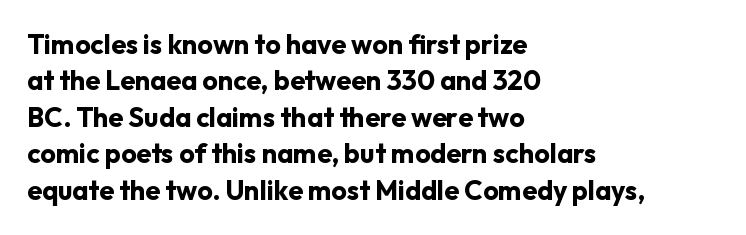
{"italic": "no", "bold": "yes", "underline": "no", "align": "left", "line_spacing": "normal", "line_spacing_ratio": 1.35, "letter_spacing": "normal", "letter_spacing_em": 0.0, "glyph_px": 27}
